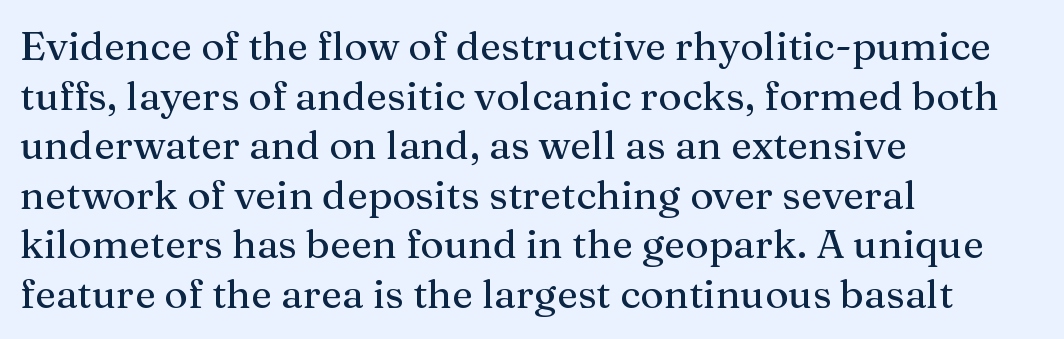
{"serif": "yes", "italic": "no", "width": "normal", "stroke_contrast": "medium", "x_height": "medium", "monospaced": "no", "underline": "no", "align": "left", "line_spacing_ratio": 1.24, "letter_spacing": "normal", "letter_spacing_em": 0.0, "glyph_px": 40}
